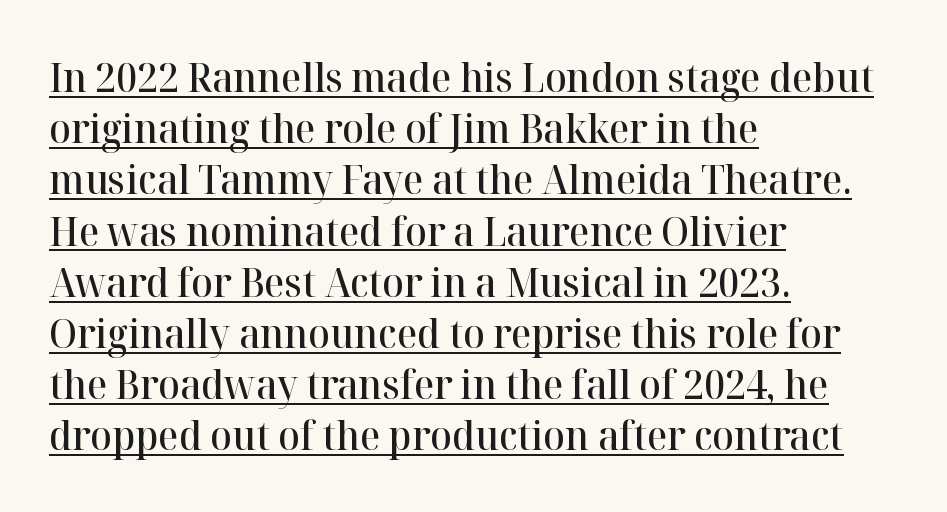
{"serif": "yes", "italic": "no", "bold": "semi", "weight": "semibold", "width": "normal", "stroke_contrast": "high", "x_height": "medium", "monospaced": "no", "underline": "yes", "align": "left", "line_spacing": "normal", "line_spacing_ratio": 1.28, "letter_spacing": "normal", "letter_spacing_em": 0.0, "glyph_px": 40}
